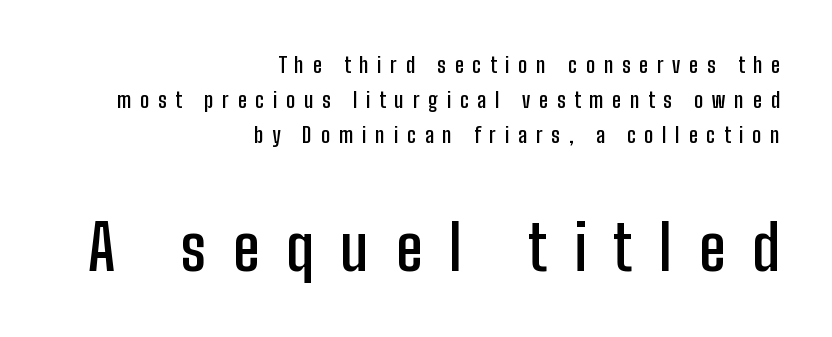
The image shows 63 px semibold, condensed sans-serif type, upright; set right-aligned, normal line spacing (1.67x), unusually wide letter spacing (+0.42 em), not underlined; the second (bottom) block is 3.0x larger; low stroke contrast and a medium x-height.
